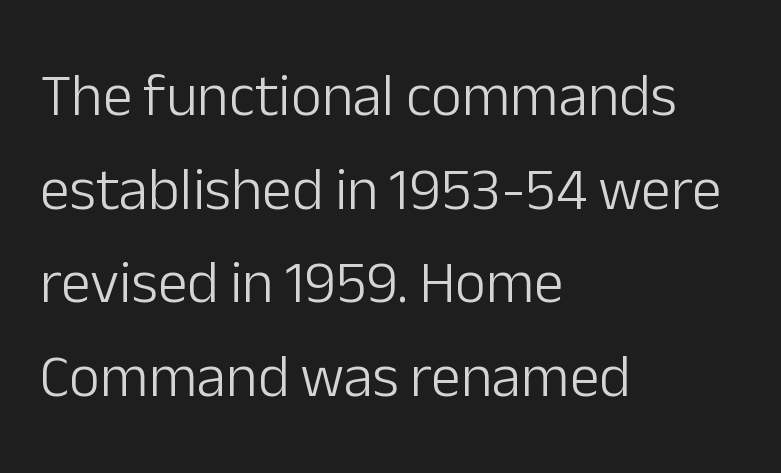
Q: Is the text bold? A: No.
Q: Is the text italic (slanted)? A: No, it is upright.
Q: Is the typeface a serif or a sans-serif typeface? A: Sans-serif.
Q: Is the text underlined? A: No.
Q: How is the paragraph aligned? A: Left-aligned.
Q: Is the spacing between letters normal or unusually wide? A: Normal.
Q: Is the spacing between lines tight, normal or loose? A: Normal.
Q: Width (condensed, normal, or wide)? A: Normal.
Q: Stroke contrast? A: Low.
Q: x-height? A: Medium.
Q: Monospaced? A: No.
